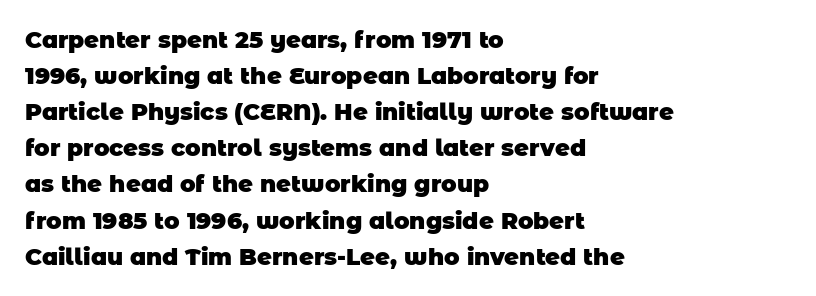
The image shows 23 px bold type; set left-aligned, normal line spacing (1.57x), normal letter spacing, not underlined.
